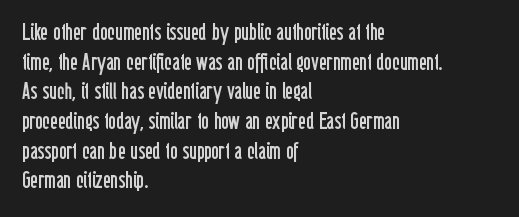
{"italic": "no", "bold": "no", "underline": "no", "align": "left", "line_spacing": "normal", "line_spacing_ratio": 1.29, "letter_spacing": "normal", "letter_spacing_em": 0.0, "glyph_px": 23}
